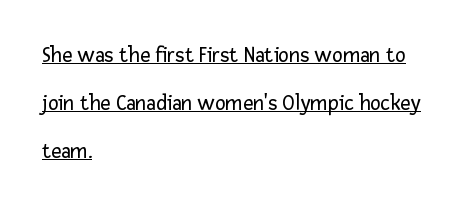
The image shows 22 px text type, upright; set left-aligned, loose line spacing (2.18x), normal letter spacing, underlined.
